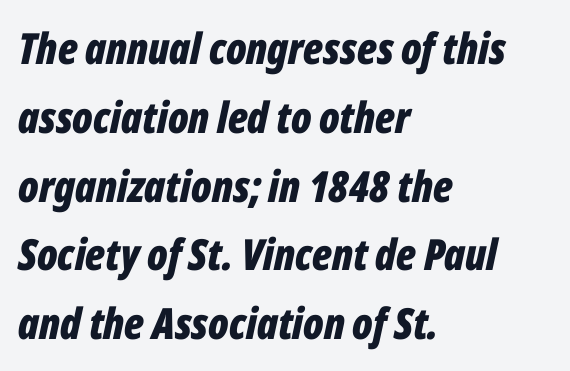
Q: Is the text bold? A: Yes.
Q: Is the text italic (slanted)? A: Yes, it leans right by about 12 degrees.
Q: Is the text underlined? A: No.
Q: How is the paragraph aligned? A: Left-aligned.
Q: Is the spacing between letters normal or unusually wide? A: Normal.
Q: Is the spacing between lines tight, normal or loose? A: Normal.
Q: Width (condensed, normal, or wide)? A: Condensed.
Q: Stroke contrast? A: Low.
Q: x-height? A: Medium.
Q: Monospaced? A: No.
